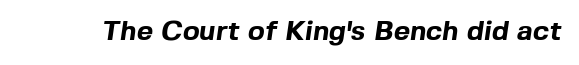
Q: Is the text bold? A: Yes.
Q: Is the typeface a serif or a sans-serif typeface? A: Sans-serif.
Q: Is the text underlined? A: No.
Q: Is the spacing between letters normal or unusually wide? A: Normal.
Q: Width (condensed, normal, or wide)? A: Normal.
Q: x-height? A: Medium.
Q: Monospaced? A: No.
